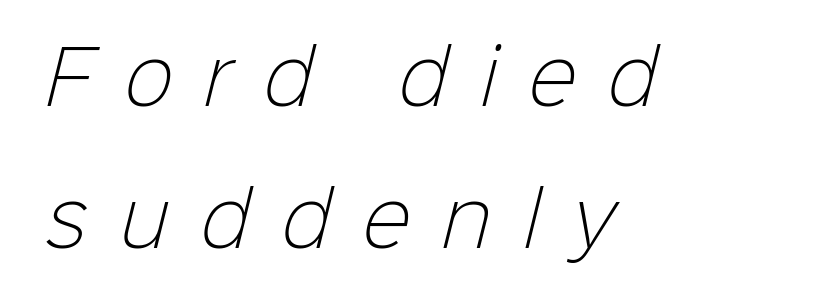
The tracking reads as deliberately expanded to a designer's eye. Typographically, this falls in the sans-serif category. Each new line begins a long way beneath the previous one. Is this a heavy cut? Hardly; it is regular or lighter.
